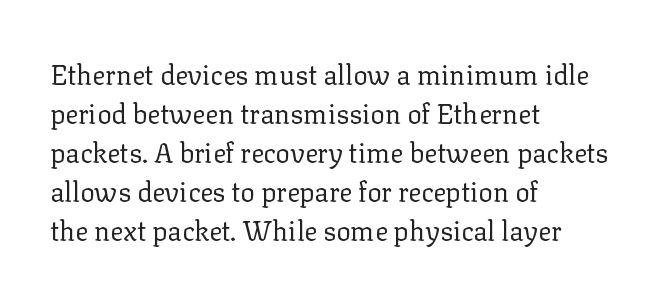
{"italic": "no", "bold": "no", "underline": "no", "align": "left", "line_spacing": "normal", "line_spacing_ratio": 1.44, "letter_spacing": "normal", "letter_spacing_em": 0.0, "glyph_px": 27}
